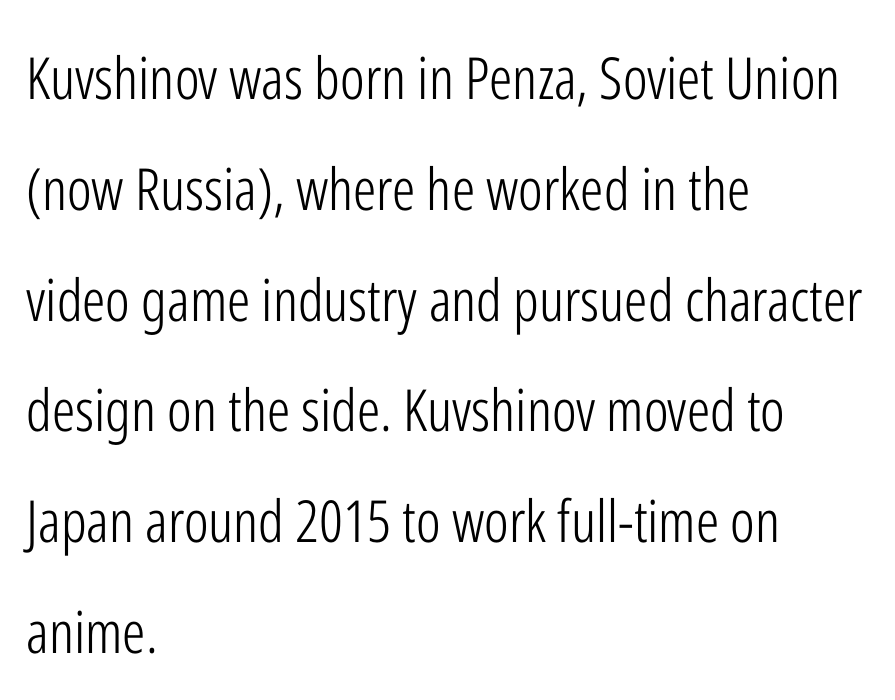
Q: Is the text bold? A: No.
Q: Is the text italic (slanted)? A: No, it is upright.
Q: Is the typeface a serif or a sans-serif typeface? A: Sans-serif.
Q: Is the text underlined? A: No.
Q: How is the paragraph aligned? A: Left-aligned.
Q: Is the spacing between letters normal or unusually wide? A: Normal.
Q: Is the spacing between lines tight, normal or loose? A: Loose.
Q: Width (condensed, normal, or wide)? A: Condensed.
Q: Stroke contrast? A: Low.
Q: x-height? A: Medium.
Q: Monospaced? A: No.
